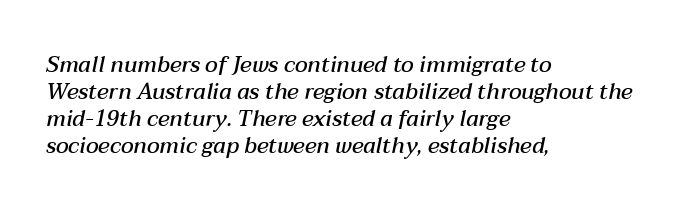
{"italic": "yes", "lean": "right", "slant_degrees": 12, "bold": "semi", "underline": "no", "align": "left", "line_spacing_ratio": 1.23, "letter_spacing": "normal", "letter_spacing_em": 0.0, "glyph_px": 22}
